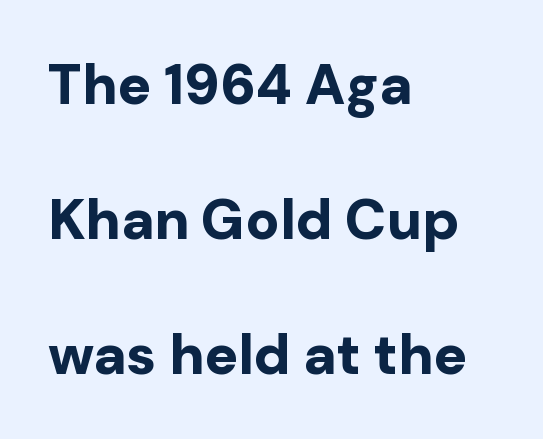
Q: Is the text bold? A: Yes.
Q: Is the text italic (slanted)? A: No, it is upright.
Q: Is the typeface a serif or a sans-serif typeface? A: Sans-serif.
Q: Is the text underlined? A: No.
Q: How is the paragraph aligned? A: Left-aligned.
Q: Is the spacing between letters normal or unusually wide? A: Normal.
Q: Is the spacing between lines tight, normal or loose? A: Loose.
Q: Width (condensed, normal, or wide)? A: Normal.
Q: Stroke contrast? A: Low.
Q: x-height? A: Medium.
Q: Monospaced? A: No.
